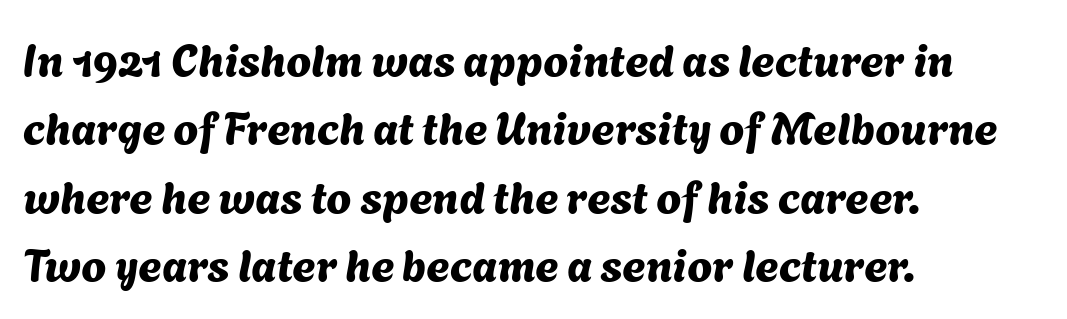
Unmarked baselines from the first word to the last. This block has exactly the height ordinary leading produces. Character widths vary here, with narrow letters taking less room than wide ones. Is the block centered? No — it sits flush against the left margin. I'd call this a sans setting — the letters go barefoot. Here the glyphs are tracked normally, forming tight word shapes.
